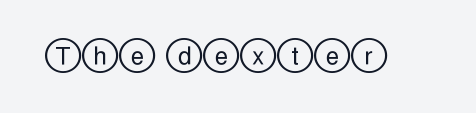
The image shows 24 px text type, upright; set normal letter spacing, not underlined.
